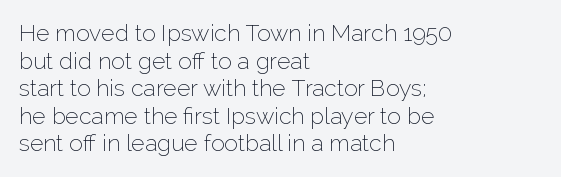
Unlike italic type, these characters show no tilt at all. The string is rendered with underlining switched off. The lines are quadded left. Tracking here is standard; glyphs follow each other at the usual distance. The letters look calm and open, with moderate or lighter stems.
